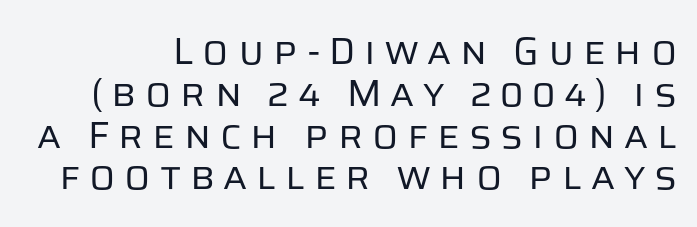
The image shows 38 px regular-weight sans-serif type, upright; set tight line spacing (1.1x), unusually wide letter spacing (+0.23 em), not underlined; low stroke contrast and a large x-height.
